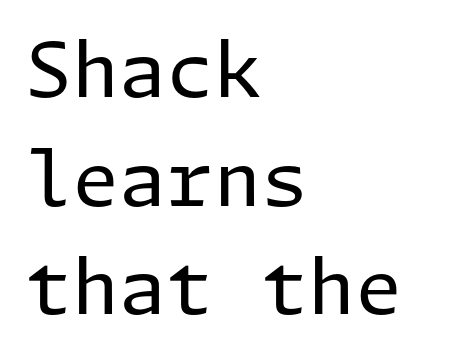
Q: Is the text bold? A: No.
Q: Is the text italic (slanted)? A: No, it is upright.
Q: Is the typeface a serif or a sans-serif typeface? A: Sans-serif.
Q: Is the text underlined? A: No.
Q: How is the paragraph aligned? A: Left-aligned.
Q: Is the spacing between letters normal or unusually wide? A: Normal.
Q: Is the spacing between lines tight, normal or loose? A: Normal.
Q: Width (condensed, normal, or wide)? A: Normal.
Q: Stroke contrast? A: Low.
Q: x-height? A: Medium.
